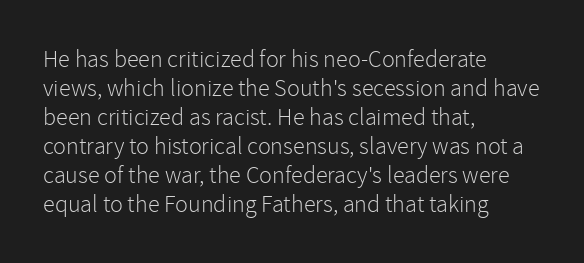
The image shows 24 px text type, upright; set left-aligned, line spacing 1.21x, normal letter spacing, not underlined.
